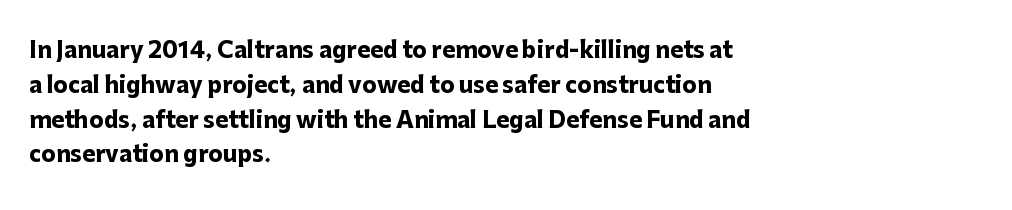
One-word summary of the alignment: left. Characters remain perfectly vertical along every line. Words float on clear page, feet unadorned. Look at the tracking — it's just the regular setting, nothing added.
